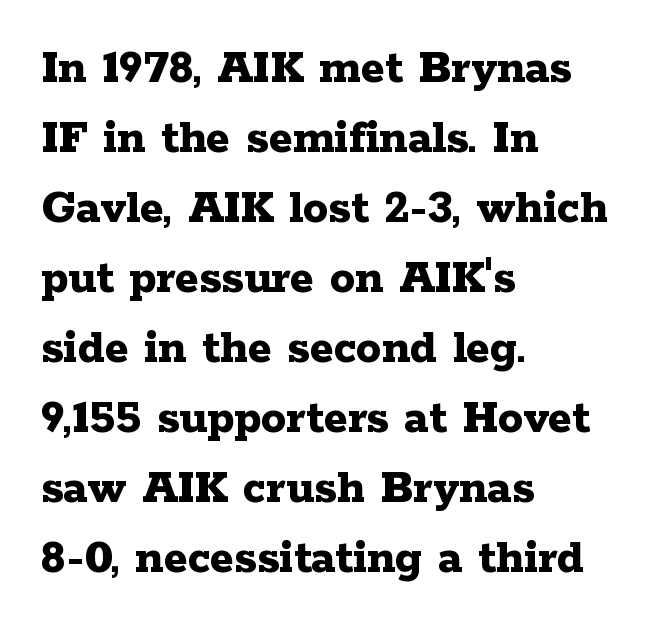
The image shows 50 px bold, wide serif type, upright; set left-aligned, normal line spacing (1.4x), normal letter spacing, not underlined; low stroke contrast and a medium x-height.
